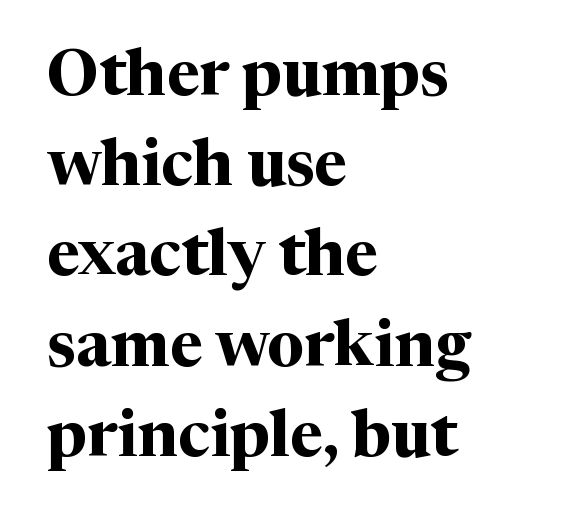
The image shows 64 px bold serif type, upright; set left-aligned, normal line spacing (1.41x), normal letter spacing, not underlined; medium stroke contrast and a medium x-height.
